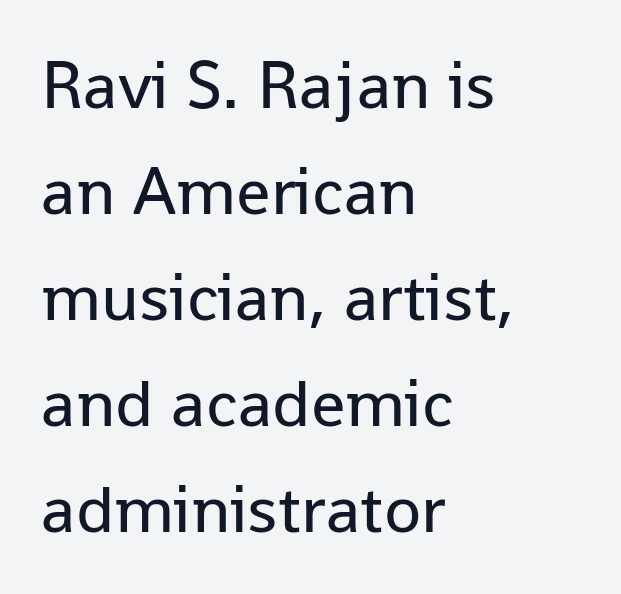
Q: Is the text bold? A: No.
Q: Is the text italic (slanted)? A: No, it is upright.
Q: Is the typeface a serif or a sans-serif typeface? A: Sans-serif.
Q: Is the text underlined? A: No.
Q: How is the paragraph aligned? A: Left-aligned.
Q: Is the spacing between letters normal or unusually wide? A: Normal.
Q: Is the spacing between lines tight, normal or loose? A: Normal.
Q: Width (condensed, normal, or wide)? A: Normal.
Q: Stroke contrast? A: Low.
Q: x-height? A: Medium.
Q: Monospaced? A: No.
